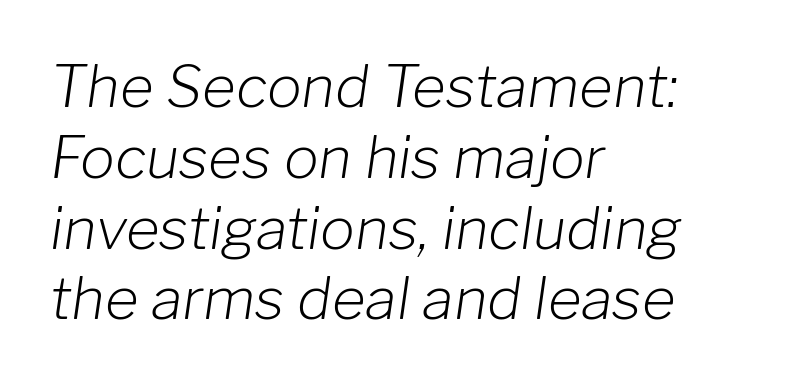
The image shows 58 px light type, italic (leaning right); set left-aligned, line spacing 1.22x, normal letter spacing, not underlined; low stroke contrast and a medium x-height.
